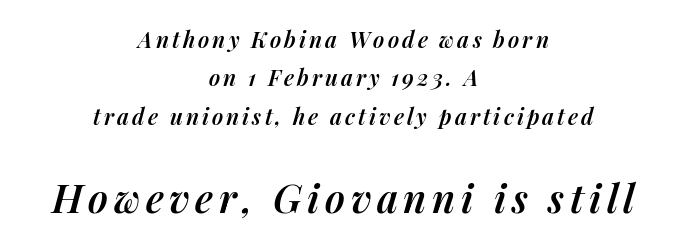
{"italic": "yes", "lean": "right", "slant_degrees": 14, "bold": "semi", "weight": "semibold", "width": "normal", "stroke_contrast": "medium", "x_height": "medium", "monospaced": "no", "underline": "no", "align": "center", "line_spacing_ratio": 1.74, "larger_block": "second", "size_ratio": 1.77, "glyph_px": 39}
